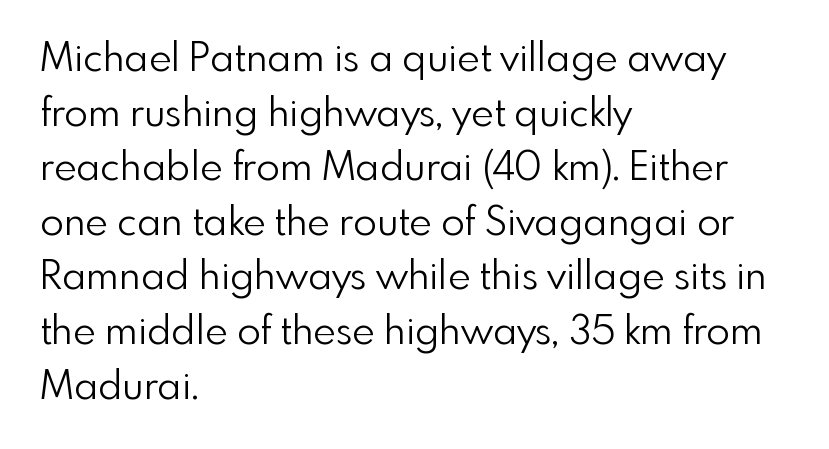
{"serif": "no", "italic": "no", "bold": "no", "weight": "light", "width": "normal", "x_height": "small", "monospaced": "no", "underline": "no", "align": "left", "line_spacing": "normal", "line_spacing_ratio": 1.4, "letter_spacing": "normal", "letter_spacing_em": 0.0, "glyph_px": 39}
